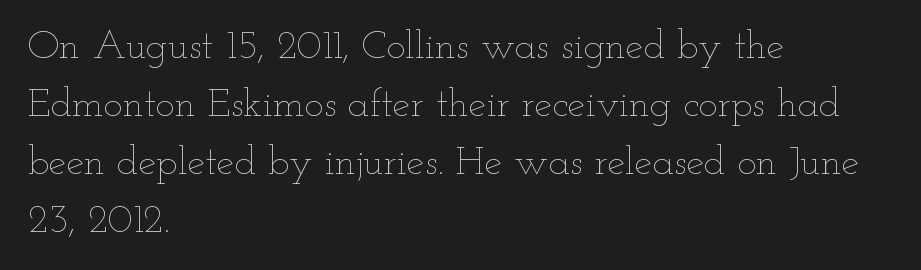
Rule under the text: the space is simply empty. Letter spacing: default. Reading down the block, your eye returns to a fixed left position each line. Summary of vertical rhythm: regular, with standard interline spacing. Think of a printed novel: that variable character pitch is what you see here. Vertical strokes here are truly vertical.
